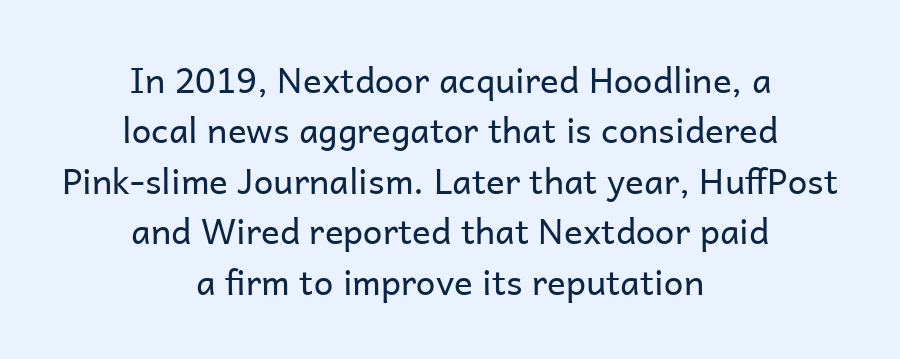
{"serif": "no", "italic": "no", "bold": "no", "weight": "regular", "width": "normal", "stroke_contrast": "low", "x_height": "medium", "monospaced": "no", "underline": "no", "align": "center", "line_spacing": "normal", "line_spacing_ratio": 1.44, "letter_spacing": "normal", "letter_spacing_em": 0.0, "glyph_px": 35}
